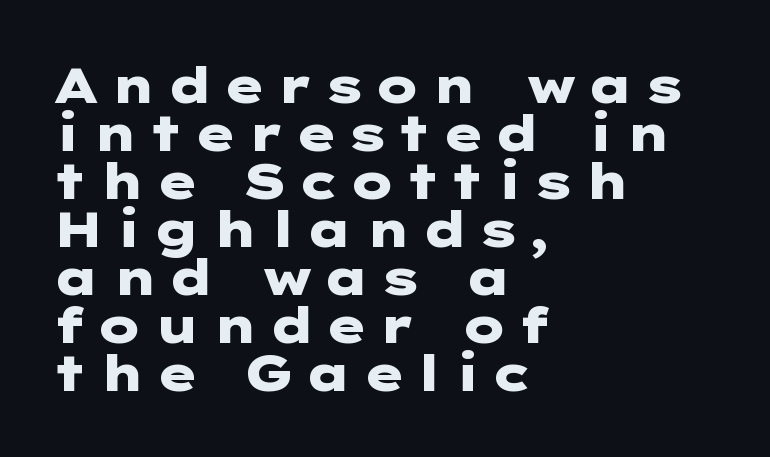
Q: Is the text bold? A: Yes.
Q: Is the text italic (slanted)? A: No, it is upright.
Q: Is the typeface a serif or a sans-serif typeface? A: Sans-serif.
Q: Is the text underlined? A: No.
Q: How is the paragraph aligned? A: Left-aligned.
Q: Is the spacing between lines tight, normal or loose? A: Tight.
Q: Width (condensed, normal, or wide)? A: Wide.
Q: Stroke contrast? A: Low.
Q: x-height? A: Medium.
